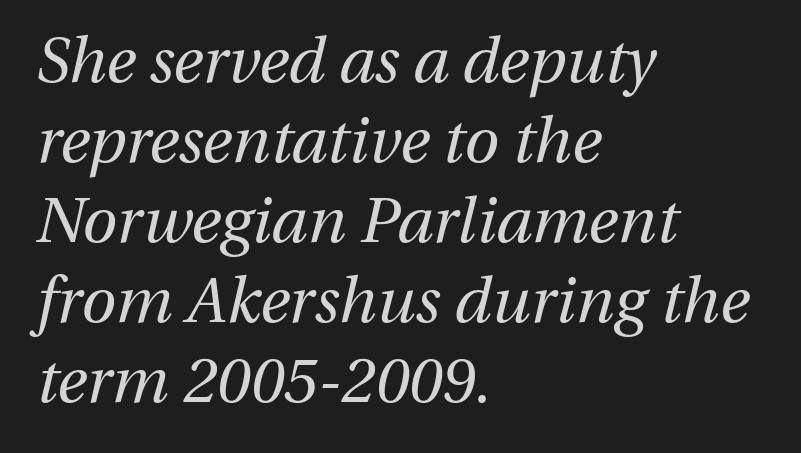
Horizontal bands of white between lines are of average thickness. Descenders are the only things crossing below the line. Each line starts at the same left margin while the right side varies. No extra ink here — the face is not bold. The face used here is proportionally spaced, like ordinary book or web type. The face used here has a pronounced slope to its letters.
